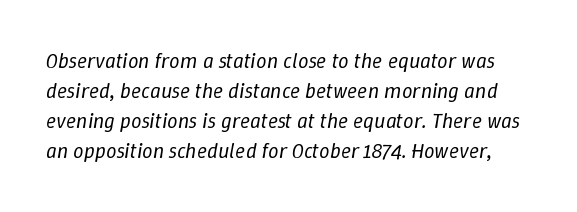
Each new line begins a customary step beneath the previous one. Weight: in the light-to-regular range. The words here are not underlined. This rendering leaves character spacing at its baseline value.
